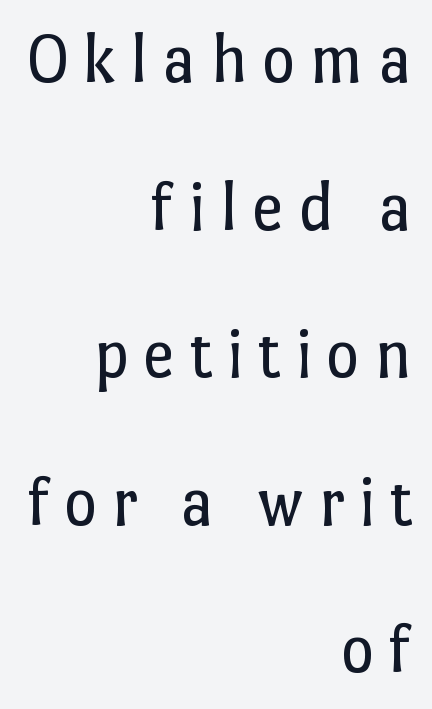
The image shows 72 px regular-weight type, upright; set right-aligned, loose line spacing (2.05x), not underlined; low stroke contrast and a medium x-height.
